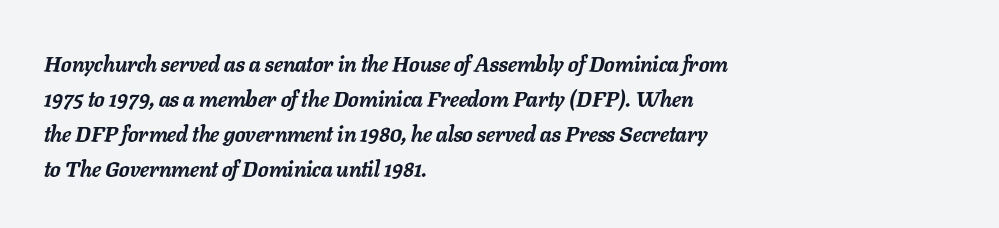
{"italic": "yes", "lean": "right", "slant_degrees": 11, "bold": "yes", "underline": "no", "align": "left", "line_spacing": "normal", "line_spacing_ratio": 1.59, "letter_spacing": "normal", "letter_spacing_em": 0.0, "glyph_px": 22}
